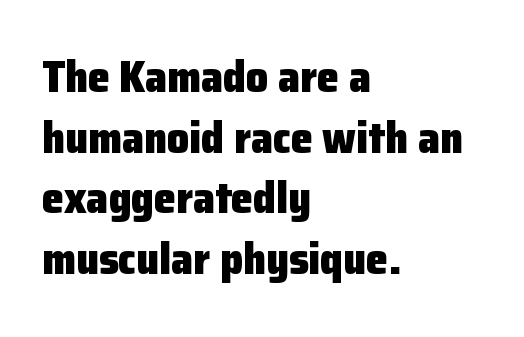
The image shows 44 px heavy sans-serif type, upright; set left-aligned, normal line spacing (1.38x), normal letter spacing, not underlined; low stroke contrast and a medium x-height.
